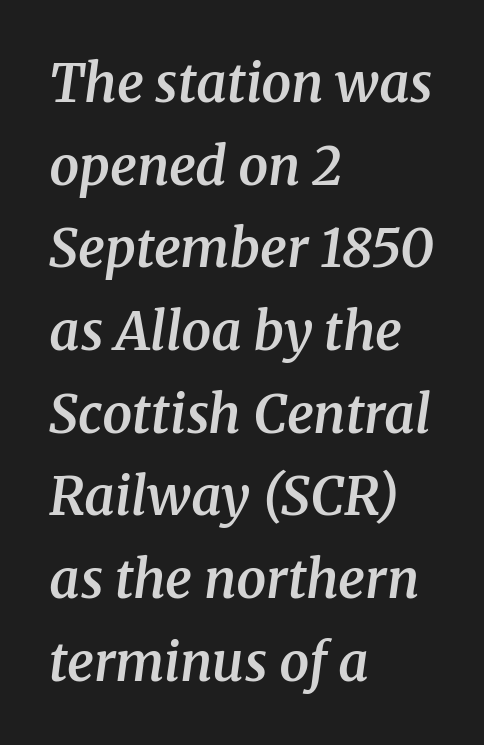
{"serif": "yes", "italic": "yes", "lean": "right", "slant_degrees": 8, "bold": "semi", "weight": "semibold", "width": "normal", "stroke_contrast": "medium", "x_height": "medium", "monospaced": "no", "underline": "no", "align": "left", "line_spacing": "normal", "line_spacing_ratio": 1.56, "letter_spacing": "normal", "letter_spacing_em": 0.0, "glyph_px": 53}
